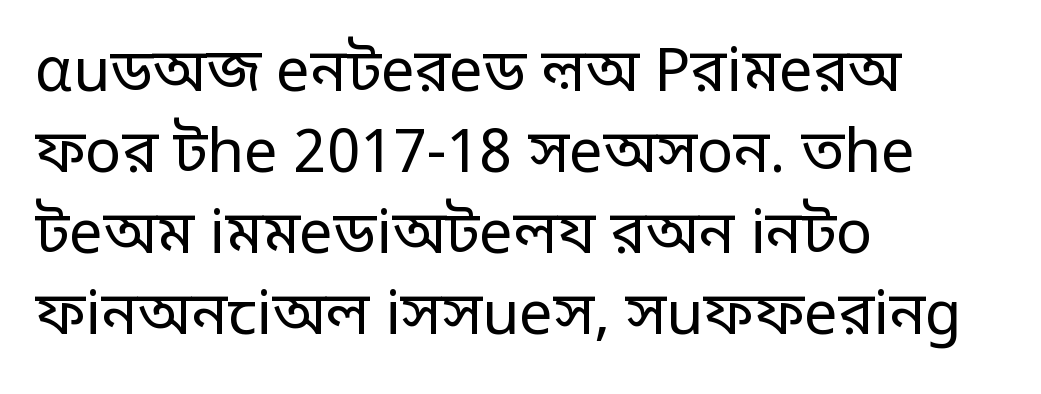
Q: Is the text bold? A: No.
Q: Is the text italic (slanted)? A: No, it is upright.
Q: Is the typeface a serif or a sans-serif typeface? A: Sans-serif.
Q: Is the text underlined? A: No.
Q: How is the paragraph aligned? A: Left-aligned.
Q: Is the spacing between letters normal or unusually wide? A: Normal.
Q: Is the spacing between lines tight, normal or loose? A: Normal.
Q: Width (condensed, normal, or wide)? A: Normal.
Q: Stroke contrast? A: Low.
Q: x-height? A: Large.
Q: Monospaced? A: No.
